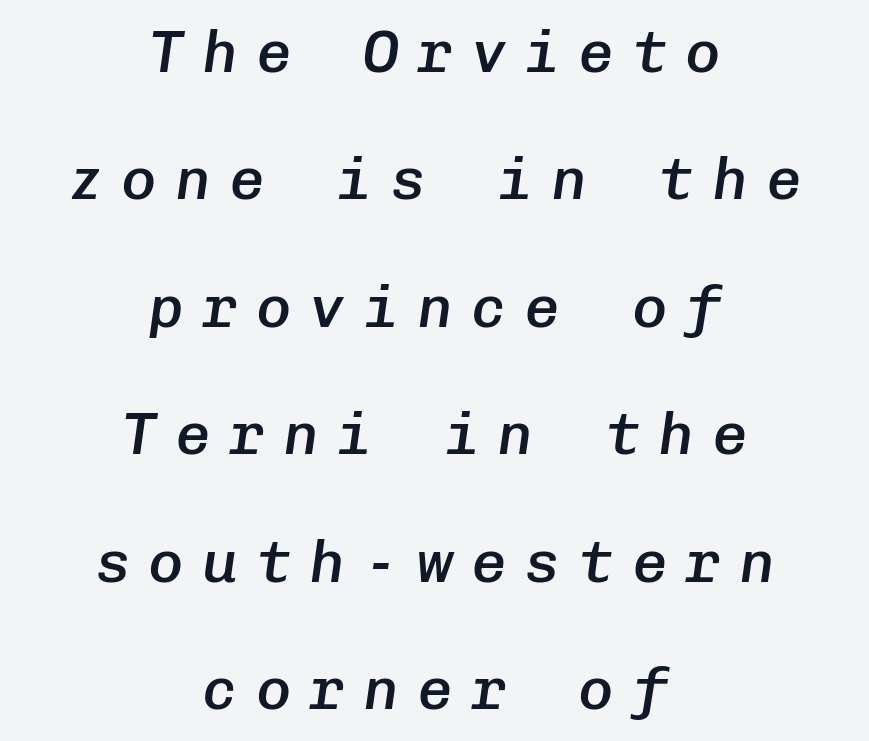
{"italic": "yes", "lean": "right", "slant_degrees": 8, "bold": "semi", "weight": "semibold", "width": "normal", "stroke_contrast": "low", "x_height": "medium", "monospaced": "yes", "underline": "no", "align": "center", "line_spacing": "loose", "line_spacing_ratio": 2.16, "letter_spacing": "wide", "letter_spacing_em": 0.31, "glyph_px": 59}
